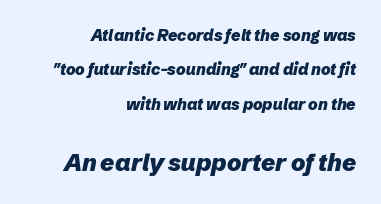
The image shows 24 px bold type, italic (leaning right); set right-aligned, loose line spacing (2.15x), normal letter spacing, not underlined; the second (bottom) block is 1.5x larger.
